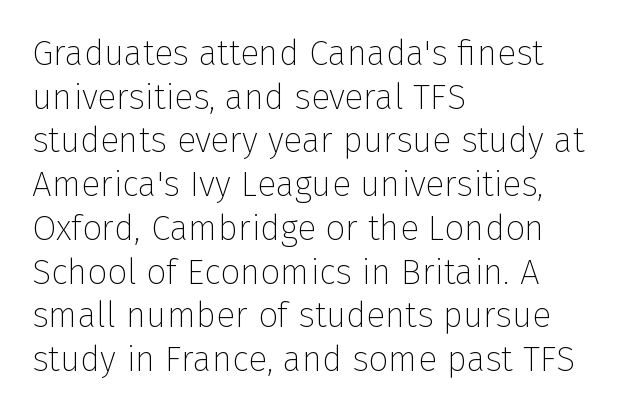
Font category for this specimen: sans-serif. Inter-character spacing is left at the font's built-in metrics. Looks like regular typesetting: each glyph gets only the width it needs. The face looks like a standard text weight, possibly lighter.
